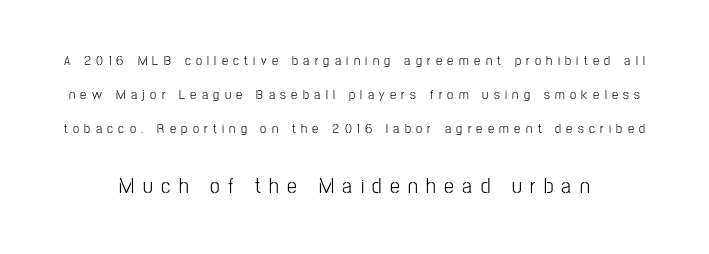
{"italic": "no", "bold": "no", "underline": "no", "line_spacing": "loose", "line_spacing_ratio": 2.43, "letter_spacing": "wide", "letter_spacing_em": 0.38, "larger_block": "second", "size_ratio": 1.57, "glyph_px": 22}
